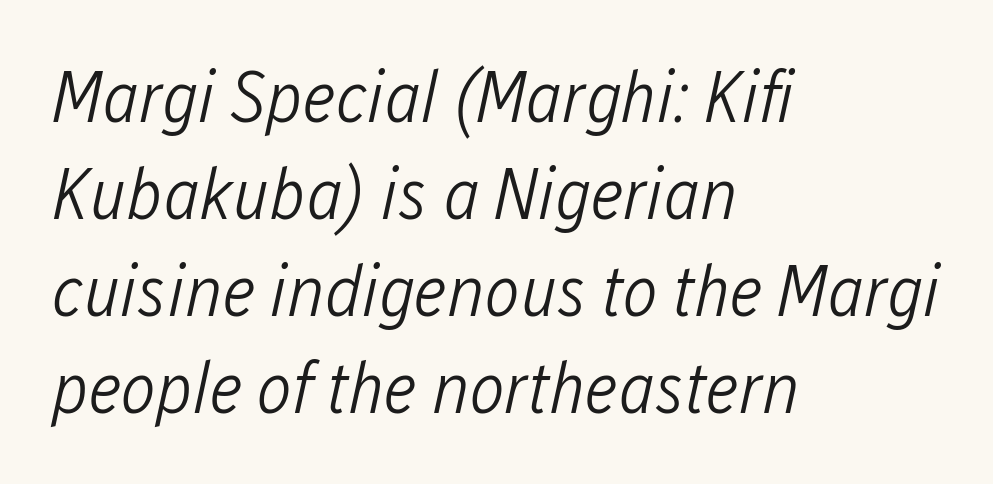
You could not count columns in this text — the font is proportionally spaced. The baseline area is clear. If you drew a ruler down the left edge, every line would touch it. Standard letterfit; no display-style spreading of the glyphs. Quick note: interline space is typical.
